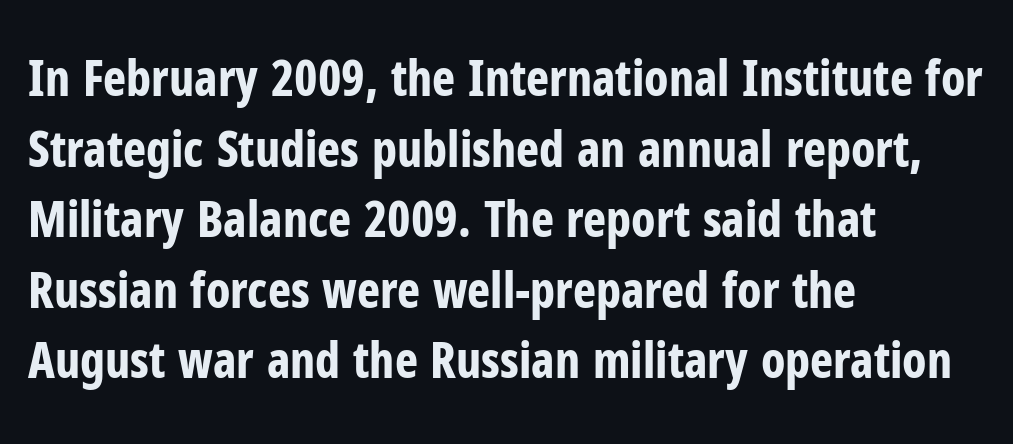
{"serif": "no", "italic": "no", "bold": "yes", "weight": "bold", "width": "condensed", "stroke_contrast": "low", "x_height": "medium", "monospaced": "no", "underline": "no", "align": "left", "line_spacing": "normal", "line_spacing_ratio": 1.44, "letter_spacing": "normal", "letter_spacing_em": 0.0, "glyph_px": 49}
